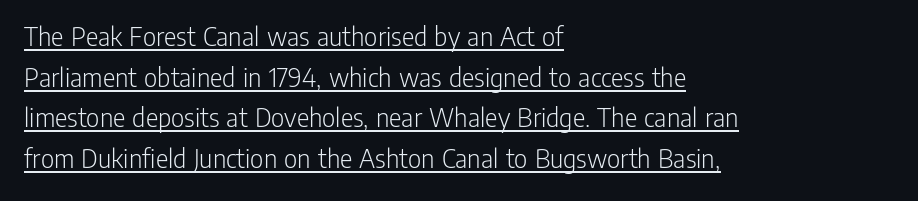
{"serif": "no", "italic": "no", "bold": "no", "weight": "light", "width": "condensed", "stroke_contrast": "low", "x_height": "medium", "monospaced": "no", "underline": "yes", "align": "left", "line_spacing": "normal", "line_spacing_ratio": 1.4, "letter_spacing": "normal", "letter_spacing_em": 0.0, "glyph_px": 29}
